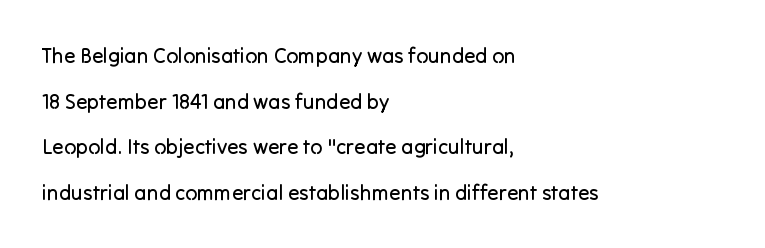
The image shows 21 px text type, upright; set left-aligned, loose line spacing (2.17x), normal letter spacing, not underlined.
